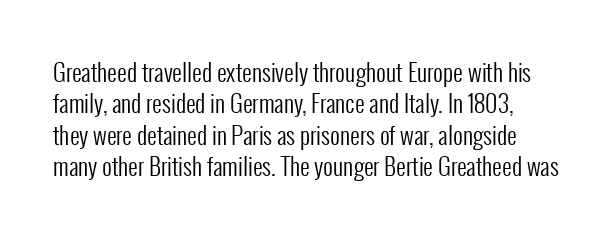
The image shows 24 px text type, upright; set normal line spacing (1.31x), normal letter spacing, not underlined.
